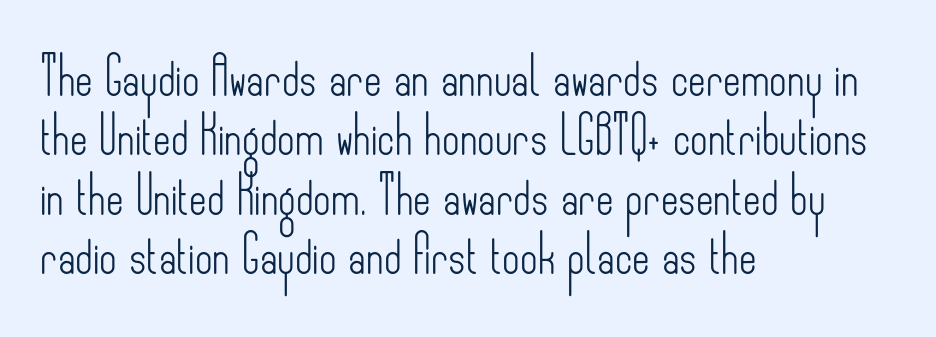
The image shows 38 px light, condensed sans-serif type, upright; set left-aligned, normal line spacing (1.56x), normal letter spacing, not underlined; low stroke contrast and a small x-height.
